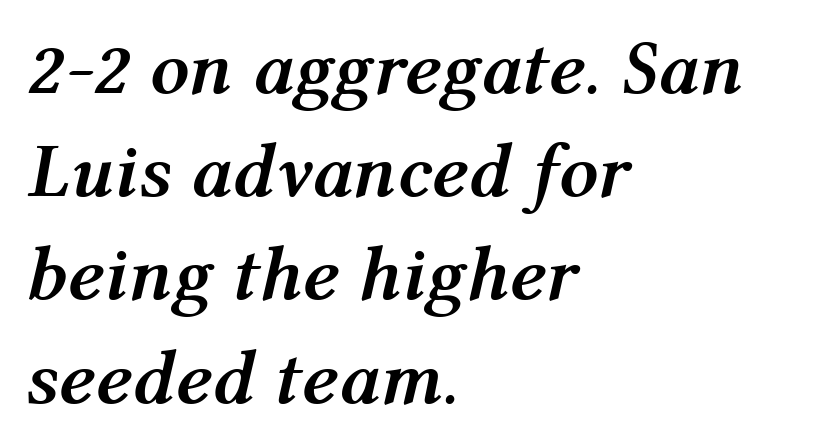
The image shows 77 px semibold type, italic (leaning right); set left-aligned, normal line spacing (1.34x), normal letter spacing, not underlined; medium stroke contrast and a medium x-height.
